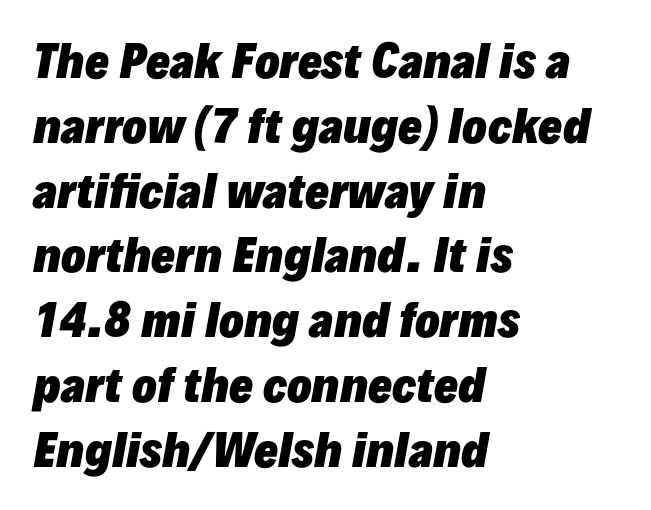
Q: Is the text bold? A: Yes.
Q: Is the text italic (slanted)? A: Yes, it leans right by about 10 degrees.
Q: Is the text underlined? A: No.
Q: How is the paragraph aligned? A: Left-aligned.
Q: Is the spacing between letters normal or unusually wide? A: Normal.
Q: Is the spacing between lines tight, normal or loose? A: Normal.
Q: Width (condensed, normal, or wide)? A: Normal.
Q: Stroke contrast? A: Low.
Q: x-height? A: Medium.
Q: Monospaced? A: No.
